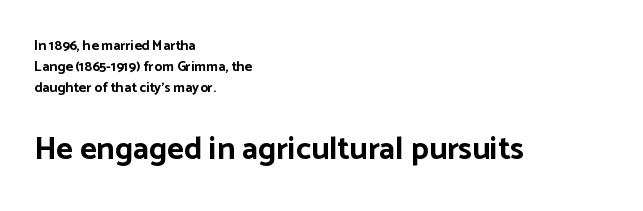
Proportional: the letters do not fall into vertical columns. Heavy, bold letterforms. A student would notice the bottom passage is typeset larger than what precedes it. Regular leading. Letterform terminals end flat and unadorned throughout the passage. Every row of glyphs begins at an identical x-position on the left.
